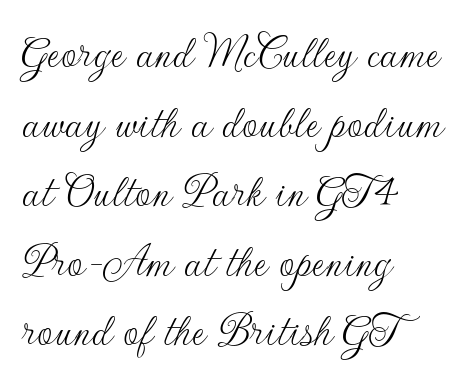
{"serif": "no", "bold": "no", "weight": "thin", "width": "normal", "stroke_contrast": "low", "x_height": "small", "monospaced": "no", "underline": "no", "align": "left", "line_spacing": "normal", "line_spacing_ratio": 1.42, "letter_spacing": "normal", "letter_spacing_em": 0.0, "glyph_px": 49}
